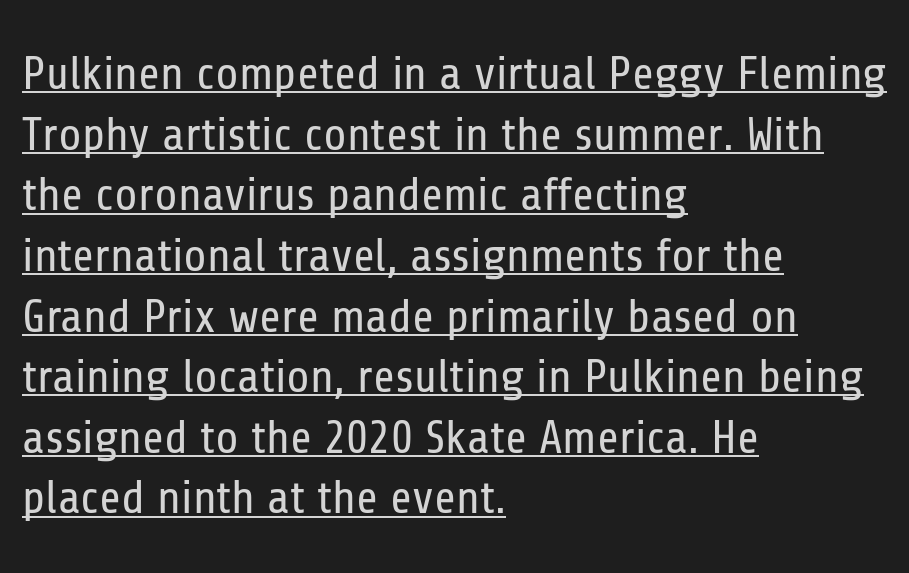
Q: Is the text bold? A: No.
Q: Is the text italic (slanted)? A: No, it is upright.
Q: Is the typeface a serif or a sans-serif typeface? A: Sans-serif.
Q: Is the text underlined? A: Yes.
Q: How is the paragraph aligned? A: Left-aligned.
Q: Is the spacing between letters normal or unusually wide? A: Normal.
Q: Is the spacing between lines tight, normal or loose? A: Normal.
Q: Width (condensed, normal, or wide)? A: Condensed.
Q: Stroke contrast? A: Low.
Q: x-height? A: Medium.
Q: Monospaced? A: No.
